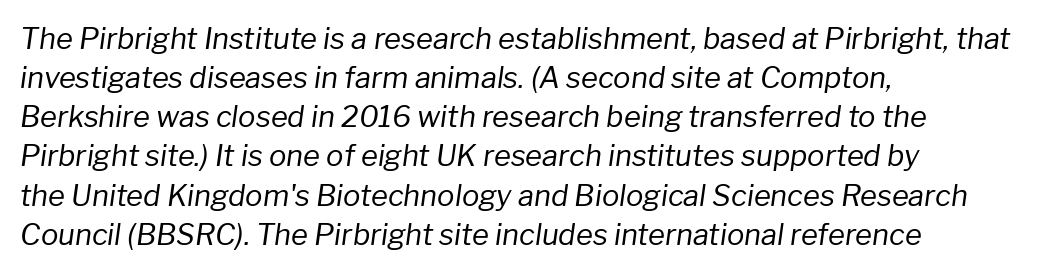
The image shows 29 px regular-weight type, italic (leaning right); set left-aligned, normal line spacing (1.35x), normal letter spacing, not underlined; low stroke contrast and a medium x-height.
